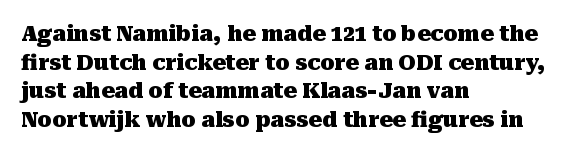
Notice how descenders clear the ascenders below comfortably — that's standard leading. Clear beneath every line of the passage. These lines are set flush left with a ragged right edge. The type sits square on the baseline with zero lean. Each word holds together tightly as a unit, with standard inter-letter gaps.
